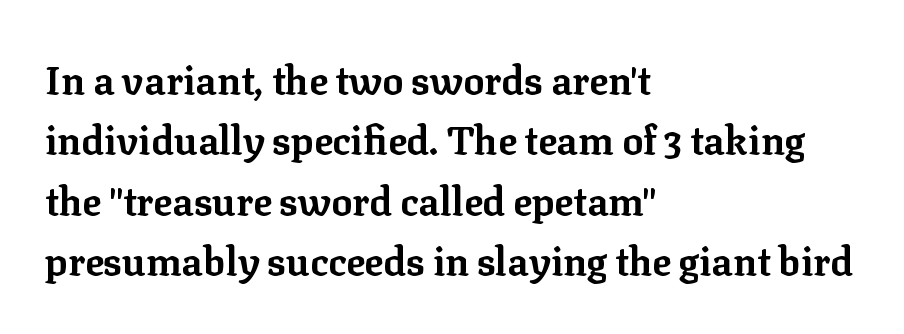
Q: Is the text bold? A: Yes.
Q: Is the text italic (slanted)? A: No, it is upright.
Q: Is the typeface a serif or a sans-serif typeface? A: Serif.
Q: Is the text underlined? A: No.
Q: How is the paragraph aligned? A: Left-aligned.
Q: Is the spacing between letters normal or unusually wide? A: Normal.
Q: Is the spacing between lines tight, normal or loose? A: Normal.
Q: Width (condensed, normal, or wide)? A: Normal.
Q: Stroke contrast? A: Low.
Q: x-height? A: Medium.
Q: Monospaced? A: No.
